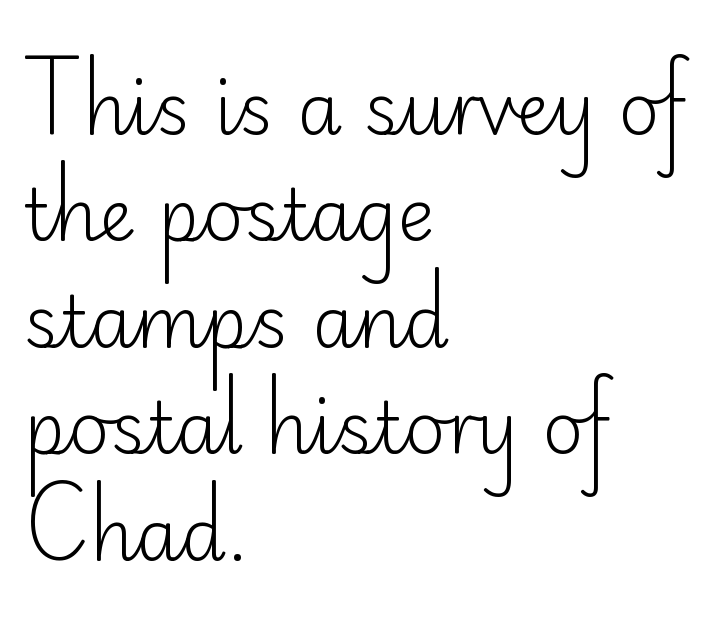
The image shows 71 px light sans-serif type, upright; set left-aligned, normal line spacing (1.5x), normal letter spacing, not underlined; low stroke contrast and a small x-height.
